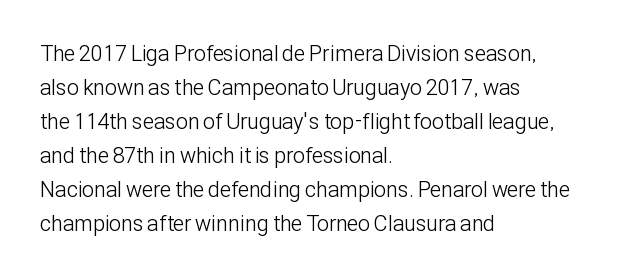
Caption: multi-line text, flush left, ragged right. Rendered with straight, roman letterforms. Beneath every word, the page is bare. Weight: not bold — regular or lighter. Nobody touched the tracking dial on this one. Vertically, the passage feels balanced, rows spaced as you'd expect.
